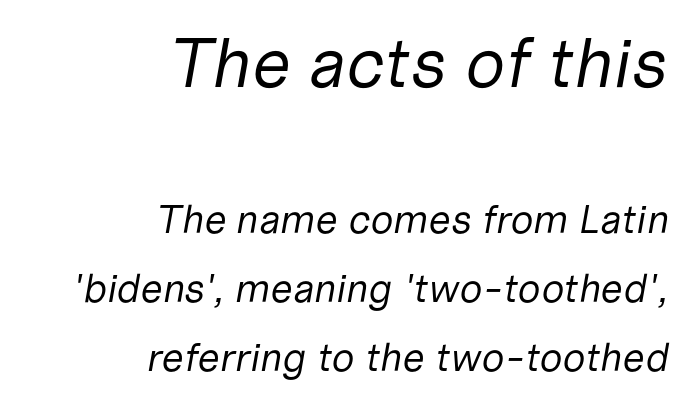
The rendering uses natural spacing where letterforms have individual widths. Large over small — that's the arrangement of the two blocks here. Words appear dense and cohesive because spacing is normal. Each line ends at the same right margin while the left side varies. Stroke thickness stays within the range of a standard reading face or lighter. Would a proofreader flag this as italicized? Yes.
